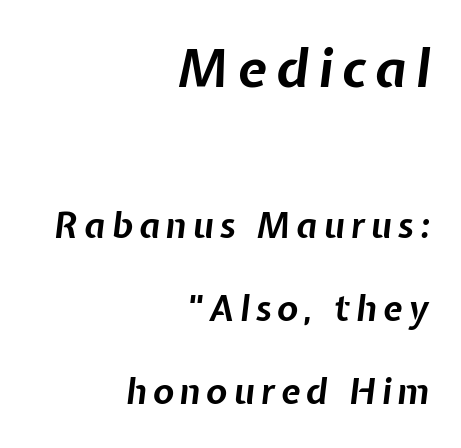
The image shows 53 px bold type, italic (leaning right); set right-aligned, loose line spacing (2.38x), not underlined; the first (top) block is 1.51x larger; low stroke contrast and a medium x-height.
